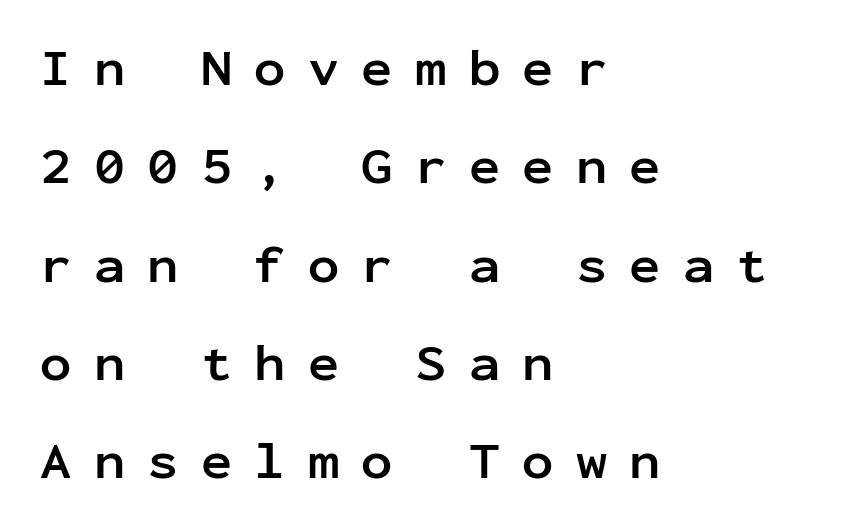
The image shows 52 px semibold sans-serif type, upright, monospaced; set left-aligned, line spacing 1.89x, unusually wide letter spacing (+0.43 em), not underlined; low stroke contrast and a medium x-height.
